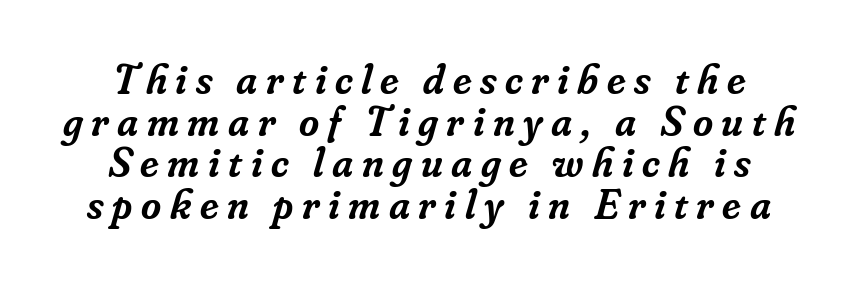
{"serif": "yes", "italic": "yes", "lean": "right", "slant_degrees": 16, "bold": "semi", "weight": "semibold", "width": "normal", "stroke_contrast": "low", "x_height": "small", "monospaced": "no", "underline": "no", "align": "center", "line_spacing": "tight", "line_spacing_ratio": 0.97, "letter_spacing": "wide", "letter_spacing_em": 0.2, "glyph_px": 43}
